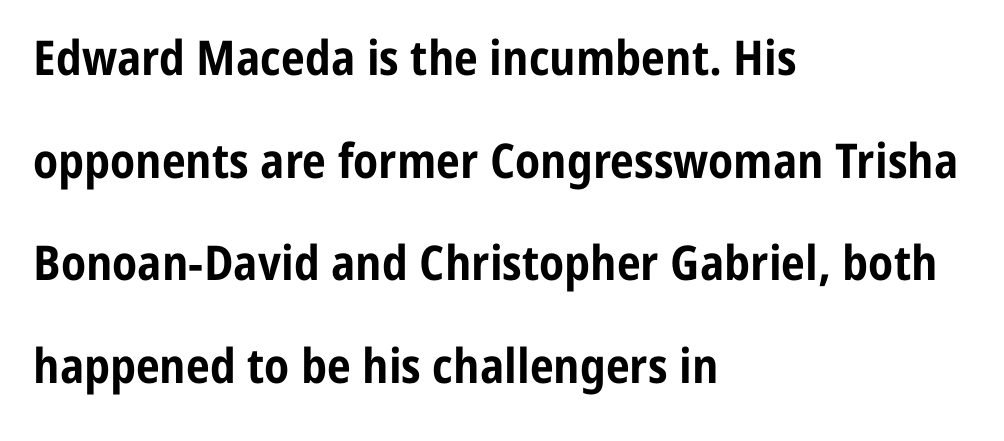
Designer's note — italics off, roman on. This rendering features lettering with no underline. The strokes are fattened all the way to bold. The font family rendered here belongs to the sans-serif group. Think of a printed novel: that variable character pitch is what you see here.
